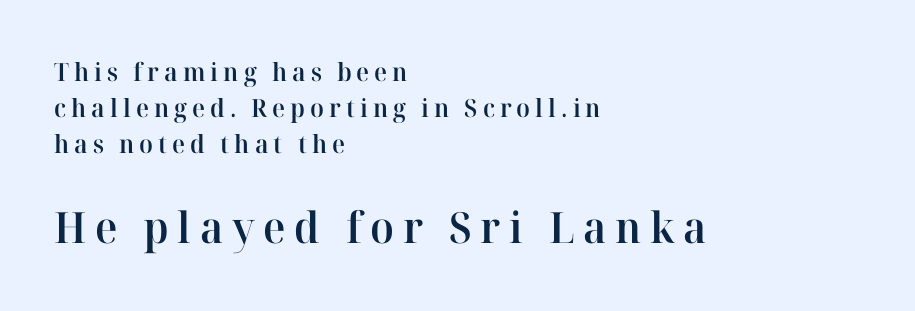
Q: Is the text bold? A: Semi-bold.
Q: Is the text italic (slanted)? A: No, it is upright.
Q: Is the typeface a serif or a sans-serif typeface? A: Serif.
Q: Is the text underlined? A: No.
Q: How is the paragraph aligned? A: Left-aligned.
Q: Is the spacing between letters normal or unusually wide? A: Unusually wide.
Q: Is the spacing between lines tight, normal or loose? A: Normal.
Q: Which block of text is set in a larger size, the first (top) or the second (bottom)? A: The second (bottom) one.
Q: Width (condensed, normal, or wide)? A: Normal.
Q: Stroke contrast? A: High.
Q: x-height? A: Medium.
Q: Monospaced? A: No.
